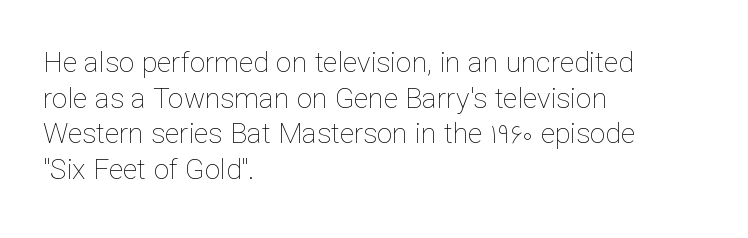
Q: Is the text bold? A: No.
Q: Is the text italic (slanted)? A: No, it is upright.
Q: Is the text underlined? A: No.
Q: How is the paragraph aligned? A: Left-aligned.
Q: Is the spacing between letters normal or unusually wide? A: Normal.
Q: Is the spacing between lines tight, normal or loose? A: Normal.
Q: Width (condensed, normal, or wide)? A: Normal.
Q: Stroke contrast? A: Low.
Q: x-height? A: Medium.
Q: Monospaced? A: No.
